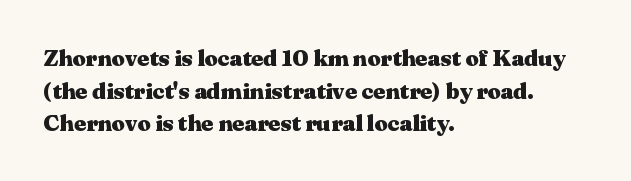
Here the glyphs are tracked normally, forming tight word shapes. One-word summary of the alignment: left. In terms of posture, this sample is upright. Notice how thick the strokes are: this is what a full bold looks like. The lines sit at an ordinary, default distance from one another.
